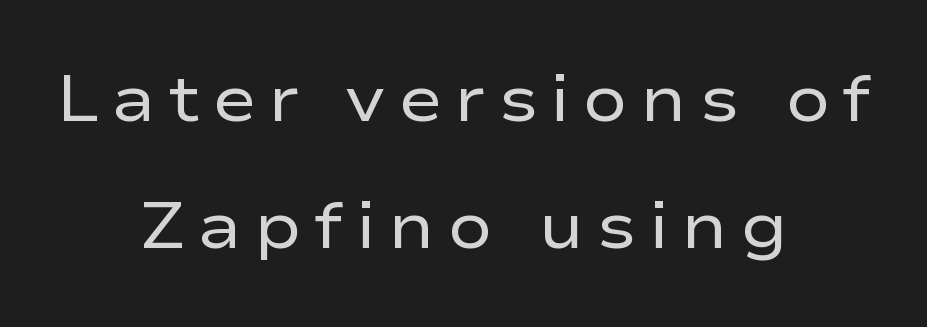
{"serif": "no", "italic": "no", "bold": "no", "weight": "regular", "width": "wide", "stroke_contrast": "low", "x_height": "medium", "monospaced": "no", "underline": "no", "align": "center", "line_spacing": "loose", "line_spacing_ratio": 1.93, "glyph_px": 66}
